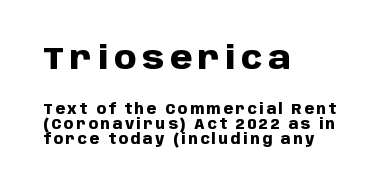
The image shows 32 px heavy sans-serif type, upright; set left-aligned, tight line spacing (1.05x), not underlined; the first (top) block is 2.29x larger; low stroke contrast and a large x-height.
